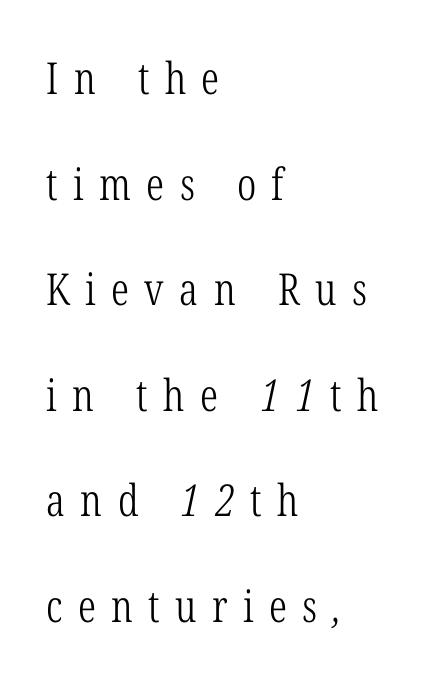
Q: Is the text bold? A: No.
Q: Is the typeface a serif or a sans-serif typeface? A: Serif.
Q: Is the text underlined? A: No.
Q: How is the paragraph aligned? A: Left-aligned.
Q: Is the spacing between letters normal or unusually wide? A: Unusually wide.
Q: Is the spacing between lines tight, normal or loose? A: Loose.
Q: Width (condensed, normal, or wide)? A: Condensed.
Q: Stroke contrast? A: Low.
Q: x-height? A: Medium.
Q: Monospaced? A: No.
